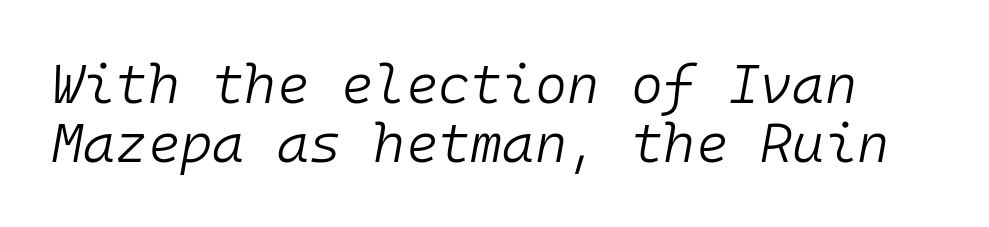
Weight: in the light-to-regular range. Whoever set this chose condensed vertical rhythm over breathing room. Each row of text sits above clean, open space. Slant detected: the letters are inclined. Students, note that the glyphs here touch the page at normal intervals. Fixed-width glyphs throughout — classic coding-font behaviour.
